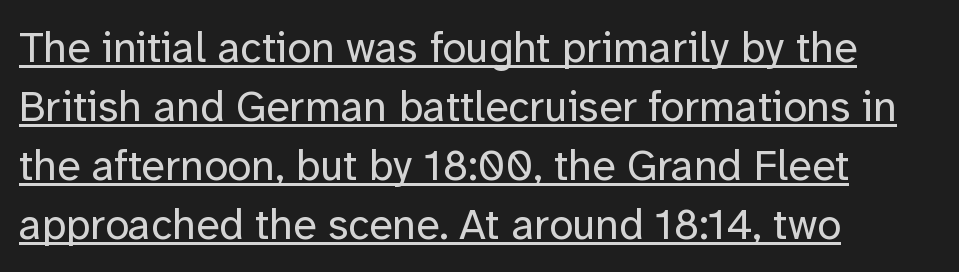
The image shows 43 px regular-weight sans-serif type, upright; set left-aligned, normal line spacing (1.37x), normal letter spacing, underlined; low stroke contrast and a medium x-height.
